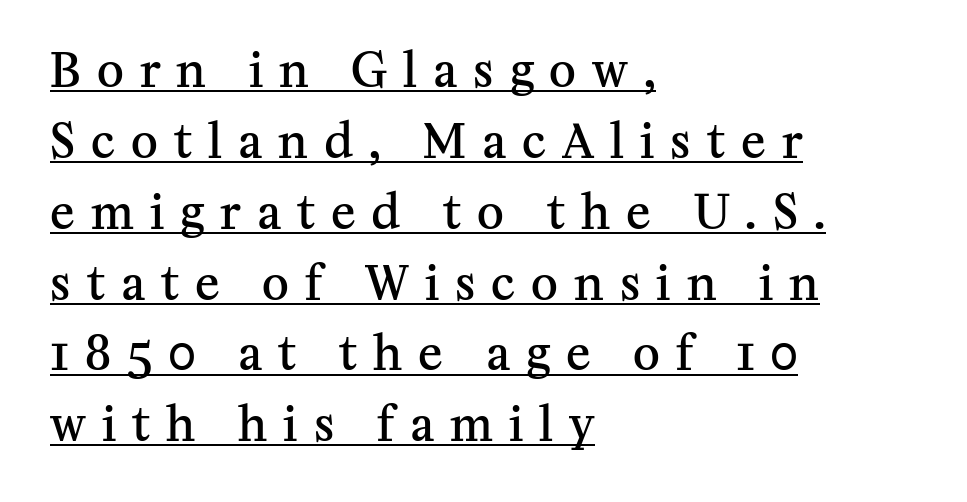
{"serif": "yes", "italic": "no", "bold": "semi", "weight": "semibold", "width": "normal", "stroke_contrast": "medium", "x_height": "medium", "monospaced": "no", "underline": "yes", "align": "left", "line_spacing": "normal", "line_spacing_ratio": 1.54, "letter_spacing": "wide", "letter_spacing_em": 0.35, "glyph_px": 46}
